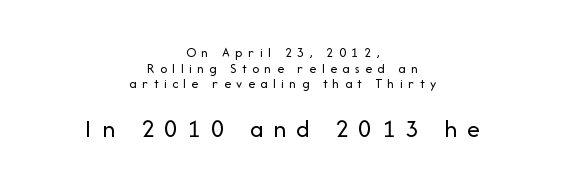
The image shows 26 px text type, upright; set centered, tight line spacing (1.12x), unusually wide letter spacing (+0.38 em), not underlined; the second (bottom) block is 1.86x larger.
